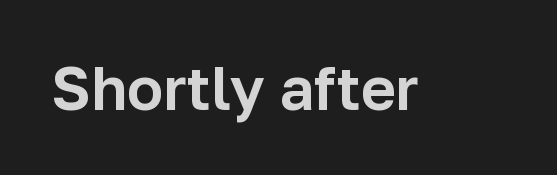
Q: Is the text italic (slanted)? A: No, it is upright.
Q: Is the typeface a serif or a sans-serif typeface? A: Sans-serif.
Q: Is the text underlined? A: No.
Q: Is the spacing between letters normal or unusually wide? A: Normal.
Q: Width (condensed, normal, or wide)? A: Normal.
Q: Stroke contrast? A: Low.
Q: x-height? A: Medium.
Q: Monospaced? A: No.
